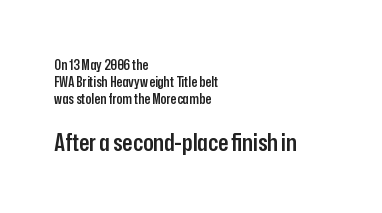
{"italic": "no", "bold": "semi", "underline": "no", "align": "left", "line_spacing_ratio": 1.2, "letter_spacing": "normal", "letter_spacing_em": 0.0, "larger_block": "second", "size_ratio": 1.71, "glyph_px": 24}
